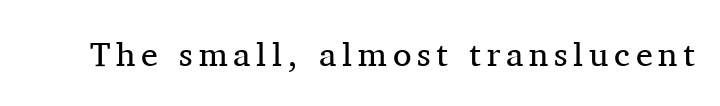
Q: Is the text bold? A: No.
Q: Is the text italic (slanted)? A: No, it is upright.
Q: Is the typeface a serif or a sans-serif typeface? A: Serif.
Q: Is the text underlined? A: No.
Q: Width (condensed, normal, or wide)? A: Normal.
Q: Stroke contrast? A: Medium.
Q: x-height? A: Medium.
Q: Monospaced? A: No.
